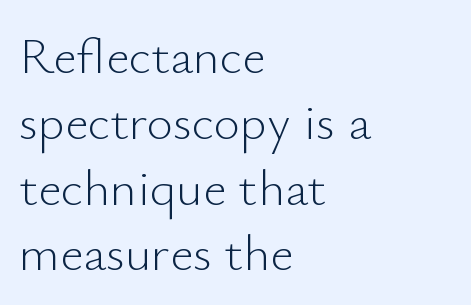
How are the letters spaced? Ordinarily, with no added tracking. The text block is weighted toward the left margin, trailing off unevenly rightward. Style check: upright. Leading matches the norm, producing a regular column. Proportional: the letters do not fall into vertical columns.
